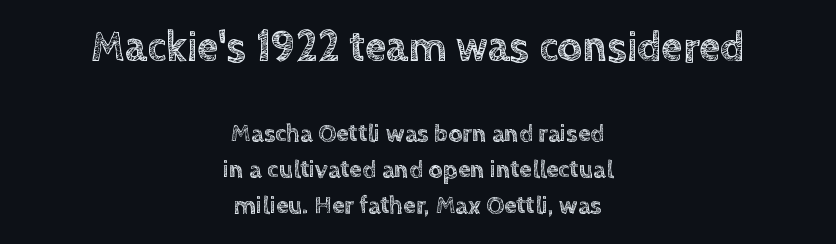
Q: Is the text italic (slanted)? A: No, it is upright.
Q: Is the text underlined? A: No.
Q: How is the paragraph aligned? A: Centered.
Q: Is the spacing between letters normal or unusually wide? A: Normal.
Q: Is the spacing between lines tight, normal or loose? A: Normal.
Q: Which block of text is set in a larger size, the first (top) or the second (bottom)? A: The first (top) one.
Q: Width (condensed, normal, or wide)? A: Normal.
Q: x-height? A: Large.
Q: Monospaced? A: No.
